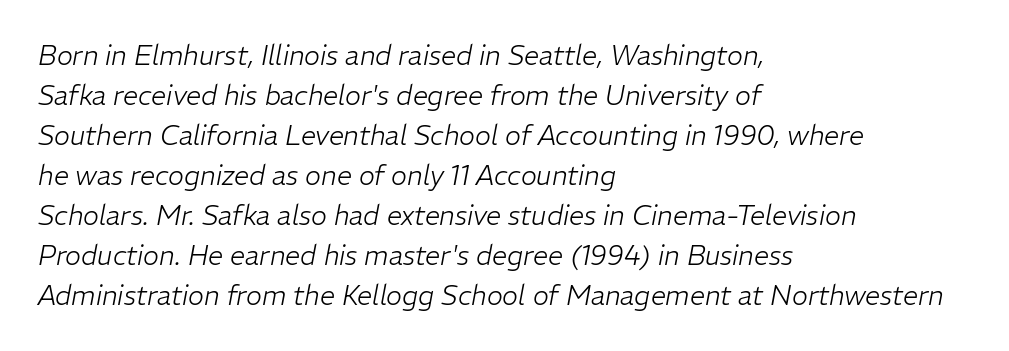
The image shows 27 px text type, italic (leaning right); set left-aligned, normal line spacing (1.48x), normal letter spacing, not underlined.
